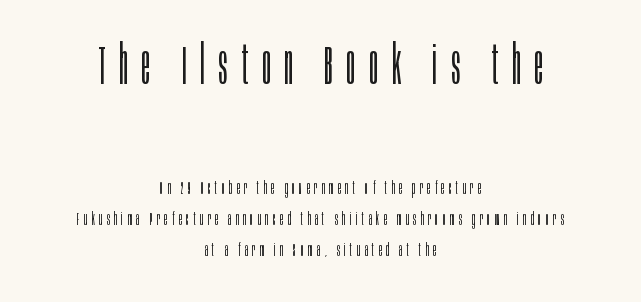
{"serif": "no", "italic": "no", "bold": "no", "weight": "light", "width": "condensed", "stroke_contrast": "low", "x_height": "large", "monospaced": "no", "underline": "no", "align": "center", "line_spacing_ratio": 1.73, "letter_spacing": "wide", "letter_spacing_em": 0.25, "larger_block": "first", "size_ratio": 3.06, "glyph_px": 55}
